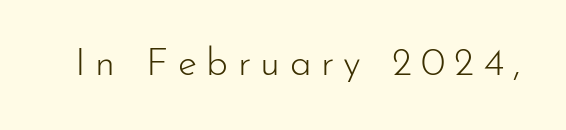
Q: Is the text bold? A: No.
Q: Is the text italic (slanted)? A: No, it is upright.
Q: Is the typeface a serif or a sans-serif typeface? A: Sans-serif.
Q: Is the text underlined? A: No.
Q: Is the spacing between letters normal or unusually wide? A: Unusually wide.
Q: Width (condensed, normal, or wide)? A: Normal.
Q: Stroke contrast? A: Low.
Q: x-height? A: Small.
Q: Monospaced? A: No.
